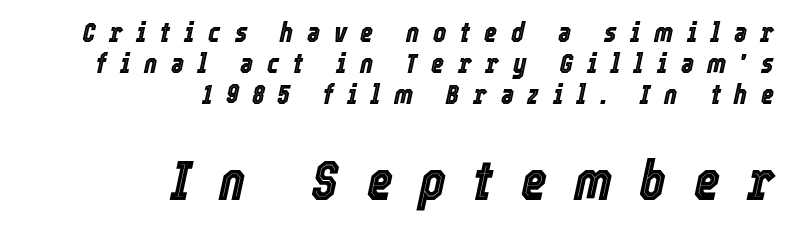
{"italic": "yes", "lean": "right", "slant_degrees": 12, "width": "condensed", "x_height": "medium", "monospaced": "no", "underline": "no", "align": "right", "line_spacing": "tight", "line_spacing_ratio": 1.1, "letter_spacing": "wide", "letter_spacing_em": 0.49, "larger_block": "second", "size_ratio": 2.0, "glyph_px": 56}
